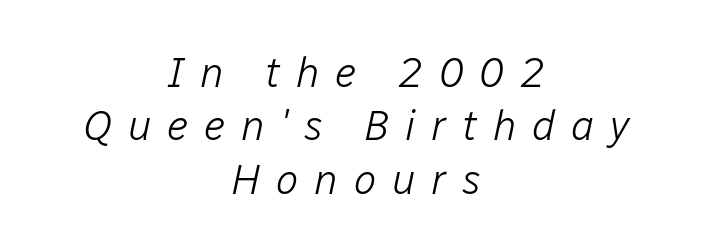
The image shows 42 px light type, italic (leaning right); set centered, normal line spacing (1.27x), unusually wide letter spacing (+0.37 em), not underlined; low stroke contrast and a medium x-height.
